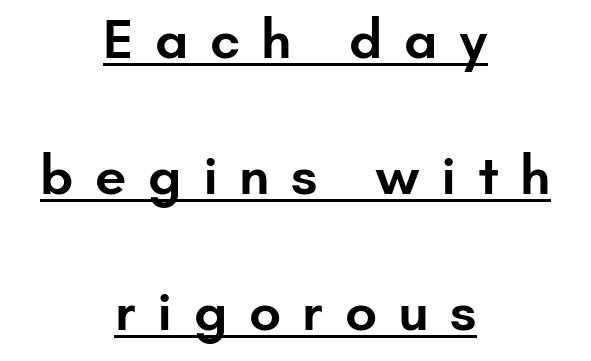
Q: Is the text bold? A: Semi-bold.
Q: Is the text italic (slanted)? A: No, it is upright.
Q: Is the typeface a serif or a sans-serif typeface? A: Sans-serif.
Q: Is the text underlined? A: Yes.
Q: How is the paragraph aligned? A: Centered.
Q: Is the spacing between letters normal or unusually wide? A: Unusually wide.
Q: Is the spacing between lines tight, normal or loose? A: Loose.
Q: Width (condensed, normal, or wide)? A: Normal.
Q: Stroke contrast? A: Low.
Q: x-height? A: Small.
Q: Monospaced? A: No.
